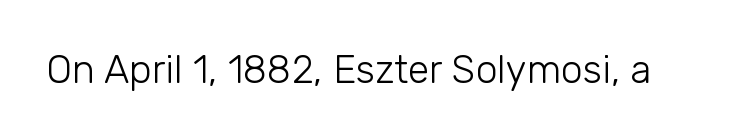
The letters advance in unequal steps, a hallmark of proportional type. Type style note: lacks serifs. Compared with typical body copy, the letter spacing here is the same. Heft: none added — not bold. Notice how the stems are strictly vertical — no italics here. Beneath every word, the page is bare.
